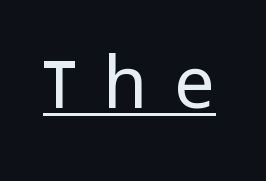
The image shows 72 px light sans-serif type, upright; set unusually wide letter spacing (+0.38 em), underlined; low stroke contrast and a medium x-height.
